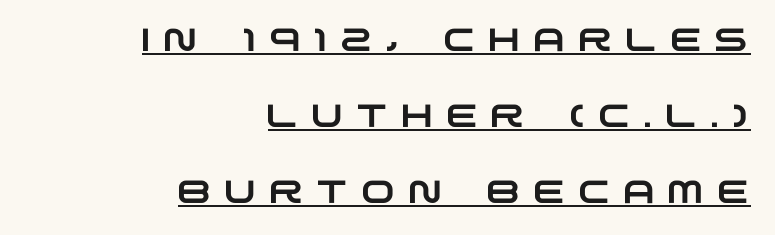
Loose tracking; the words dissolve into strings of separated letters. Each line of the rendering has a horizontal stroke beneath the glyphs. Here the designer chose a conventional face with non-uniform glyph widths. The lines are spread far apart with generous leading. Layout note: lines flush right. The passage shown is typeset with a sans-serif family.
